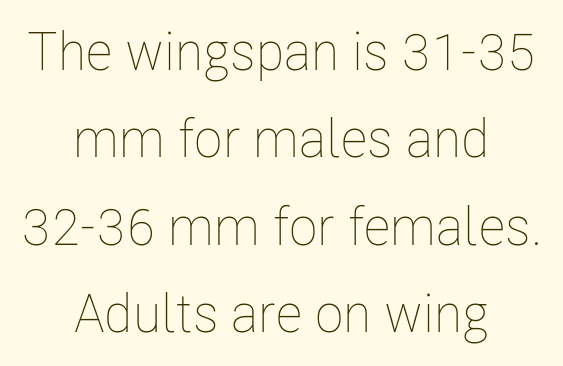
The specimen reads as upright at a glance. The foot of each line stays bare and open. Vertically, the passage feels balanced, rows spaced as you'd expect. These lines are rendered in a variable-pitch font. Compared with typical body copy, the letter spacing here is the same. The typeface has the unassuming heft of standard copy or less.
